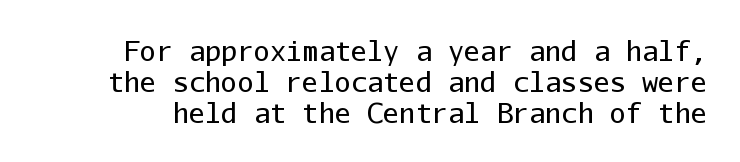
Q: Is the text bold? A: No.
Q: Is the text italic (slanted)? A: No, it is upright.
Q: Is the text underlined? A: No.
Q: Is the spacing between letters normal or unusually wide? A: Normal.
Q: Is the spacing between lines tight, normal or loose? A: Tight.
